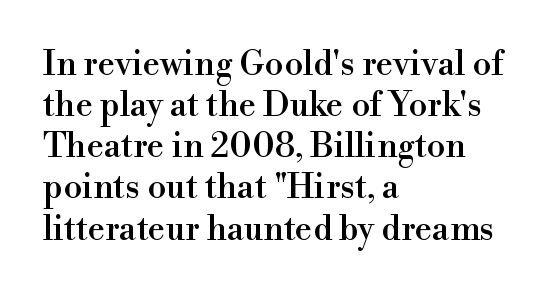
The image shows 34 px serif type, upright; set left-aligned, line spacing 1.21x, normal letter spacing, not underlined; high stroke contrast and a small x-height.
